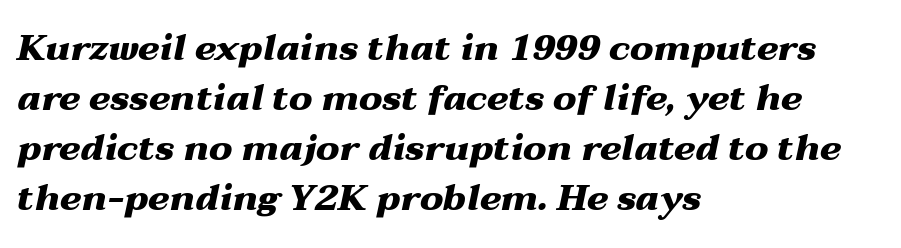
A student would call this left alignment; a typographer would say flush left, rag right. These lines carry a lot of weight — the face is fully bold. Regular leading. The passage shown is typed in a proportional face where columns would drift. Nothing unusual about the tracking: characters are spaced as the font intends. Type without underlining.
